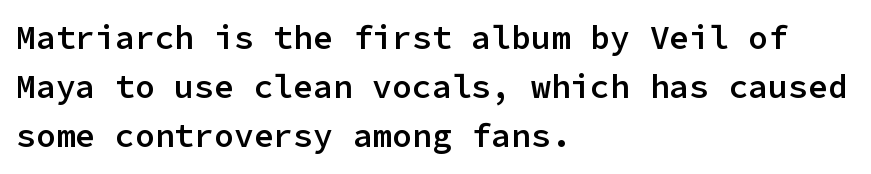
This sample is left-justified, so line endings fall wherever the words run out. The glyphs are unaccompanied by any horizontal stroke below them. A fair bit of extra ink — the face is semibold, not bold. Examine the stroke ends and you'll find no serifs. Posture: straight, roman, zero tilt. Compared with typical body copy, the letter spacing here is the same.
